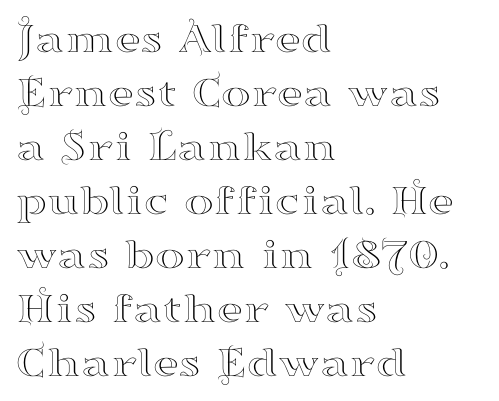
Q: Is the text italic (slanted)? A: No, it is upright.
Q: Is the typeface a serif or a sans-serif typeface? A: Serif.
Q: Is the text underlined? A: No.
Q: How is the paragraph aligned? A: Left-aligned.
Q: Is the spacing between letters normal or unusually wide? A: Normal.
Q: Width (condensed, normal, or wide)? A: Wide.
Q: Stroke contrast? A: High.
Q: x-height? A: Small.
Q: Monospaced? A: No.
